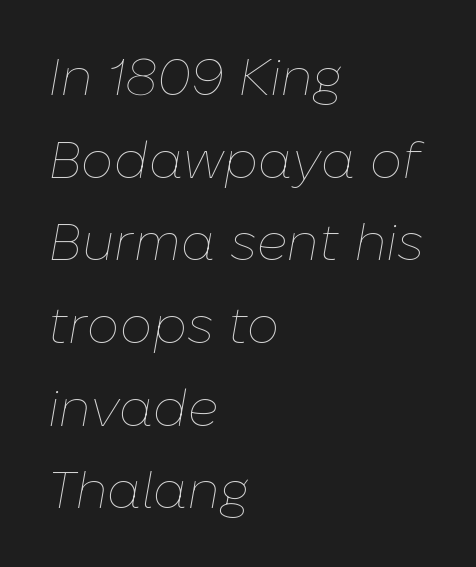
{"italic": "yes", "lean": "right", "slant_degrees": 10, "bold": "no", "weight": "thin", "width": "normal", "stroke_contrast": "low", "x_height": "medium", "monospaced": "no", "underline": "no", "align": "left", "line_spacing": "normal", "line_spacing_ratio": 1.59, "letter_spacing": "normal", "letter_spacing_em": 0.0, "glyph_px": 52}
